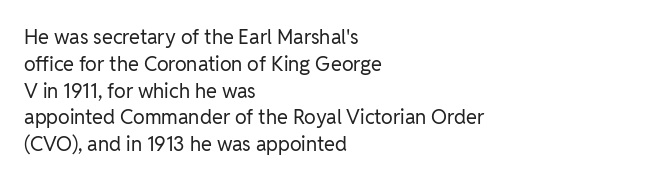
Unlike italic type, these characters show no tilt at all. Honestly, there is no underline to notice here at all. The ragged edge is on the right, which tells us the setting is flush left. Tracking here is standard; glyphs follow each other at the usual distance.
